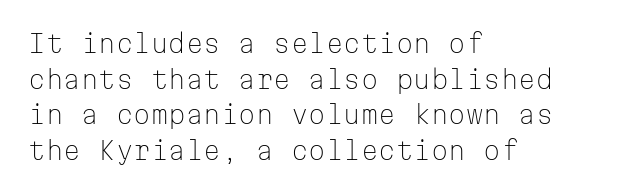
Q: Is the text bold? A: No.
Q: Is the text italic (slanted)? A: No, it is upright.
Q: Is the text underlined? A: No.
Q: How is the paragraph aligned? A: Left-aligned.
Q: Is the spacing between letters normal or unusually wide? A: Normal.
Q: Is the spacing between lines tight, normal or loose? A: Normal.
